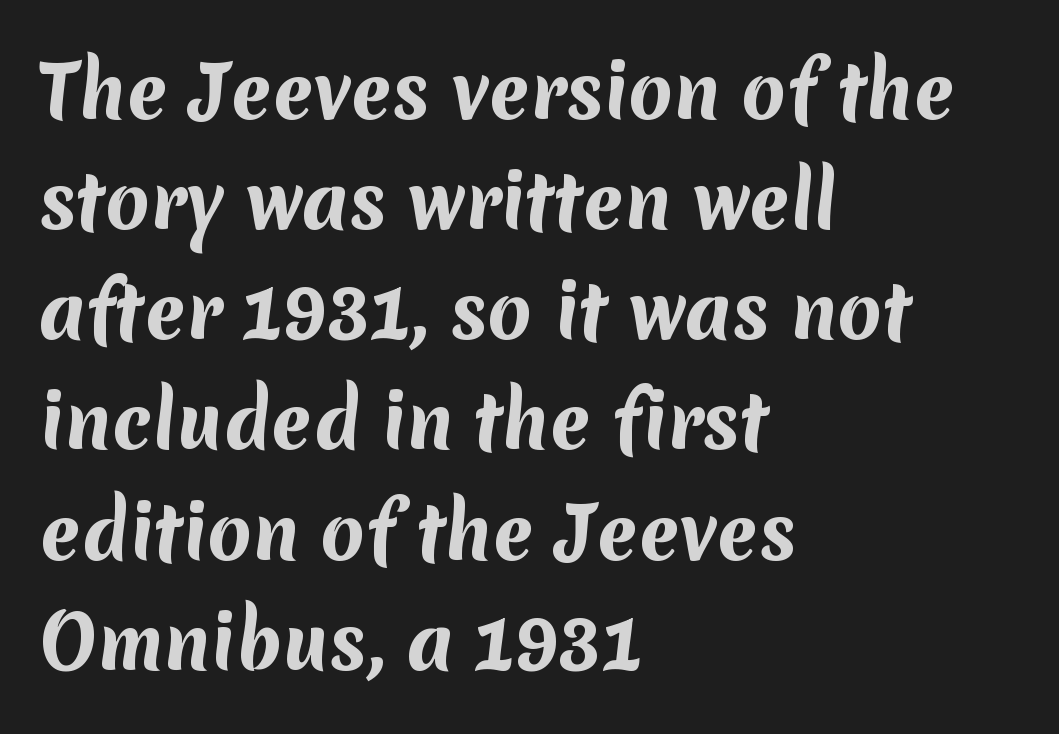
Q: Is the text bold? A: Yes.
Q: Is the typeface a serif or a sans-serif typeface? A: Sans-serif.
Q: Is the text underlined? A: No.
Q: How is the paragraph aligned? A: Left-aligned.
Q: Is the spacing between letters normal or unusually wide? A: Normal.
Q: Is the spacing between lines tight, normal or loose? A: Normal.
Q: Width (condensed, normal, or wide)? A: Normal.
Q: Stroke contrast? A: Medium.
Q: x-height? A: Medium.
Q: Monospaced? A: No.
